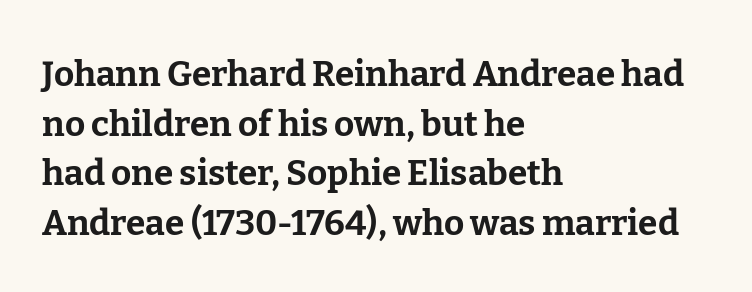
Q: Is the text bold? A: Yes.
Q: Is the text italic (slanted)? A: No, it is upright.
Q: Is the typeface a serif or a sans-serif typeface? A: Serif.
Q: Is the text underlined? A: No.
Q: How is the paragraph aligned? A: Left-aligned.
Q: Is the spacing between letters normal or unusually wide? A: Normal.
Q: Is the spacing between lines tight, normal or loose? A: Normal.
Q: Width (condensed, normal, or wide)? A: Normal.
Q: Stroke contrast? A: Low.
Q: x-height? A: Medium.
Q: Monospaced? A: No.
